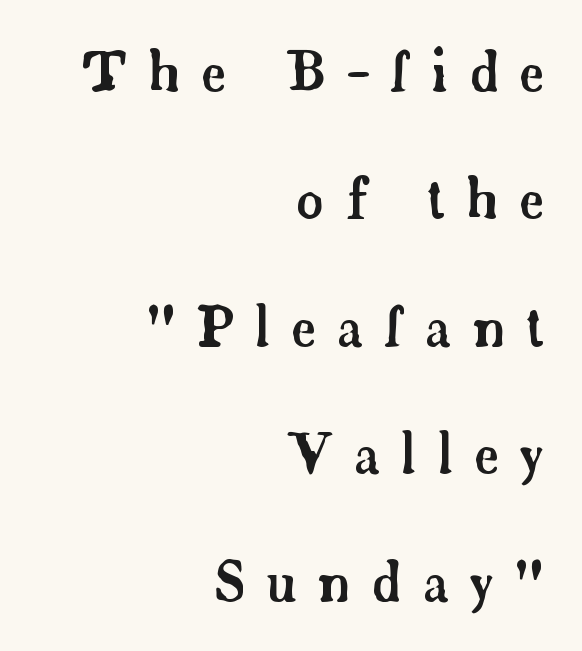
The image shows 54 px serif type, upright; set right-aligned, loose line spacing (2.36x), unusually wide letter spacing (+0.4 em), not underlined; low stroke contrast and a small x-height.
